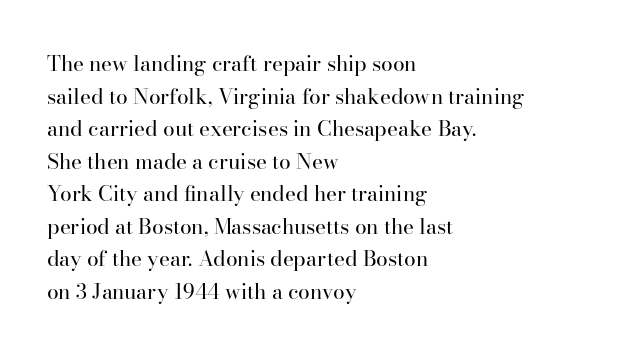
The image shows 21 px text type, upright; set left-aligned, normal line spacing (1.55x), normal letter spacing, not underlined.
